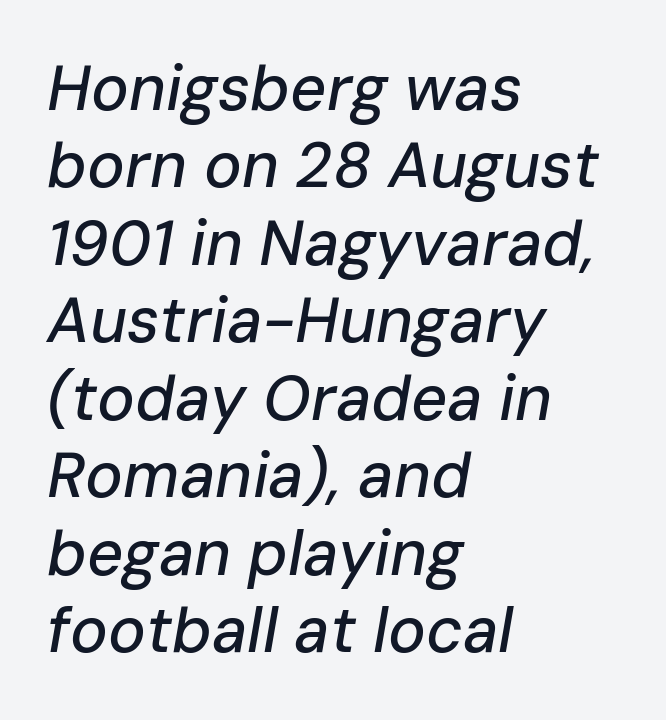
{"italic": "yes", "lean": "right", "slant_degrees": 10, "width": "normal", "stroke_contrast": "low", "x_height": "medium", "monospaced": "no", "underline": "no", "align": "left", "line_spacing_ratio": 1.23, "letter_spacing": "normal", "letter_spacing_em": 0.0, "glyph_px": 63}
